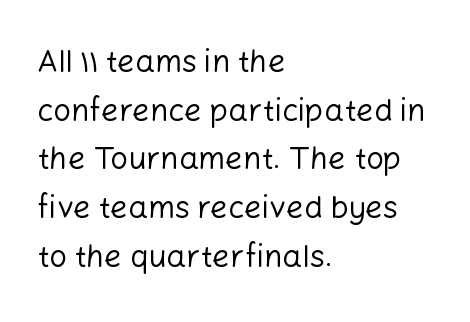
Q: Is the text bold? A: No.
Q: Is the text italic (slanted)? A: No, it is upright.
Q: Is the typeface a serif or a sans-serif typeface? A: Sans-serif.
Q: Is the text underlined? A: No.
Q: How is the paragraph aligned? A: Left-aligned.
Q: Is the spacing between letters normal or unusually wide? A: Normal.
Q: Is the spacing between lines tight, normal or loose? A: Normal.
Q: Width (condensed, normal, or wide)? A: Normal.
Q: Stroke contrast? A: Low.
Q: x-height? A: Medium.
Q: Monospaced? A: No.
